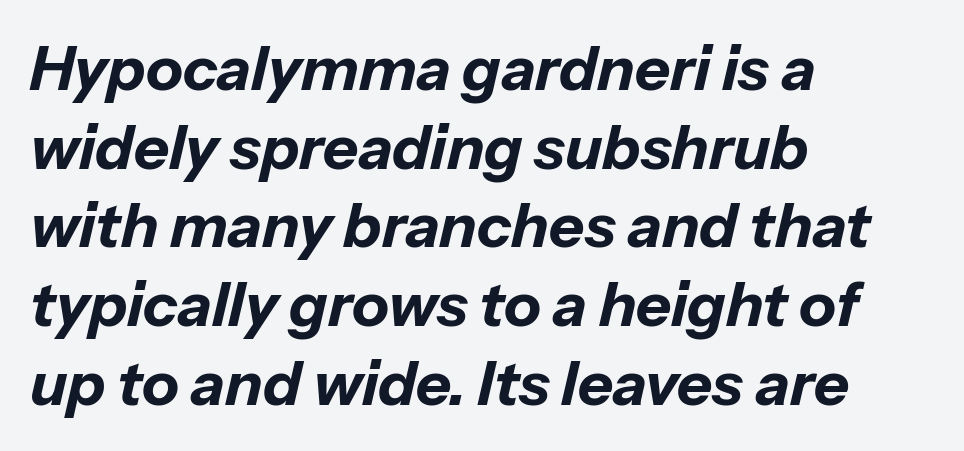
The image shows 61 px bold type, italic (leaning right); set left-aligned, normal line spacing (1.29x), normal letter spacing, not underlined; low stroke contrast and a medium x-height.
